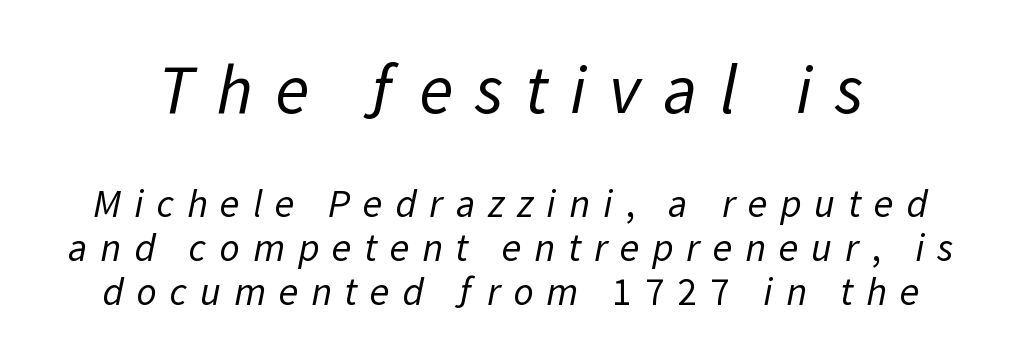
Just letters on the line, the space beneath them empty. This block would grow much taller if given ordinary leading; it's compressed now. Unbolded letterforms with no extra heft. Here the designer chose a conventional face with non-uniform glyph widths. Substantial extra tracking has been applied to these lines.
